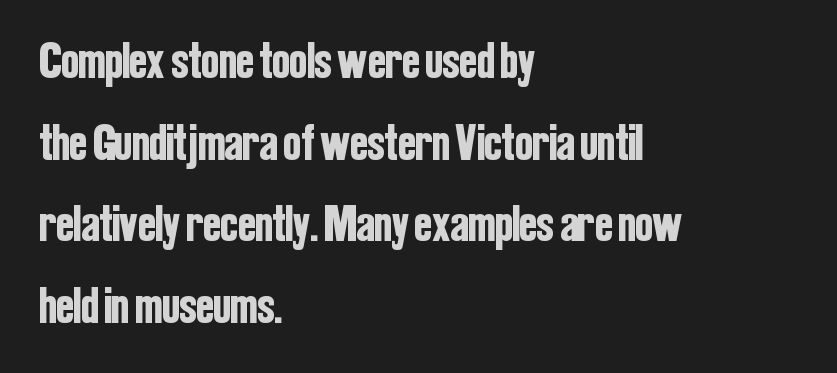
{"serif": "no", "italic": "no", "width": "condensed", "stroke_contrast": "low", "x_height": "medium", "monospaced": "no", "underline": "no", "align": "left", "line_spacing": "normal", "line_spacing_ratio": 1.57, "letter_spacing": "normal", "letter_spacing_em": 0.0, "glyph_px": 52}
